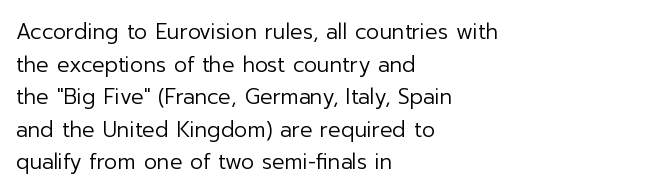
{"italic": "no", "bold": "no", "underline": "no", "align": "left", "line_spacing": "normal", "line_spacing_ratio": 1.55, "letter_spacing": "normal", "letter_spacing_em": 0.0, "glyph_px": 21}
